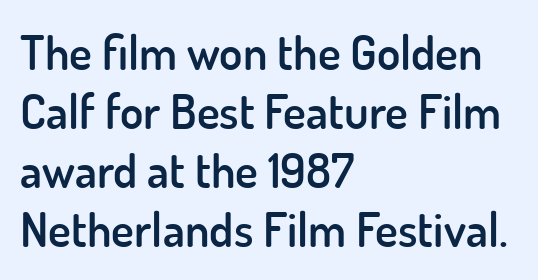
The image shows 48 px semibold sans-serif type, upright; set left-aligned, line spacing 1.23x, normal letter spacing, not underlined; low stroke contrast and a small x-height.
